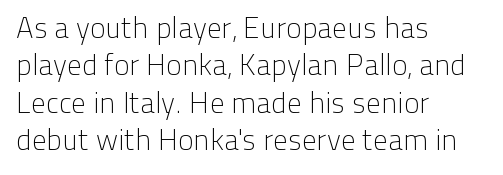
Q: Is the text bold? A: No.
Q: Is the text italic (slanted)? A: No, it is upright.
Q: Is the typeface a serif or a sans-serif typeface? A: Sans-serif.
Q: Is the text underlined? A: No.
Q: How is the paragraph aligned? A: Left-aligned.
Q: Is the spacing between letters normal or unusually wide? A: Normal.
Q: Is the spacing between lines tight, normal or loose? A: Normal.
Q: Width (condensed, normal, or wide)? A: Normal.
Q: Stroke contrast? A: Low.
Q: x-height? A: Medium.
Q: Monospaced? A: No.
